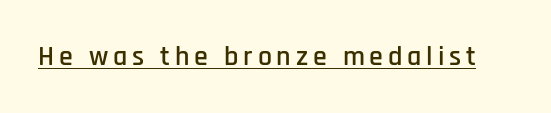
{"serif": "no", "italic": "no", "width": "condensed", "stroke_contrast": "low", "x_height": "large", "monospaced": "no", "underline": "yes", "glyph_px": 28}
